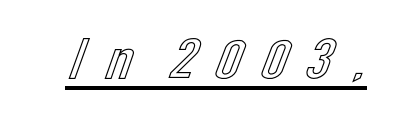
{"width": "normal", "x_height": "medium", "monospaced": "no", "underline": "yes", "glyph_px": 58}
